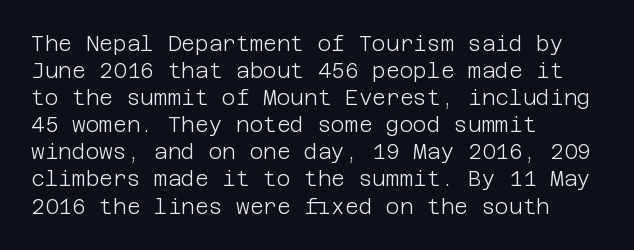
The image shows 21 px text type, upright; set left-aligned, normal line spacing (1.29x), normal letter spacing, not underlined.
